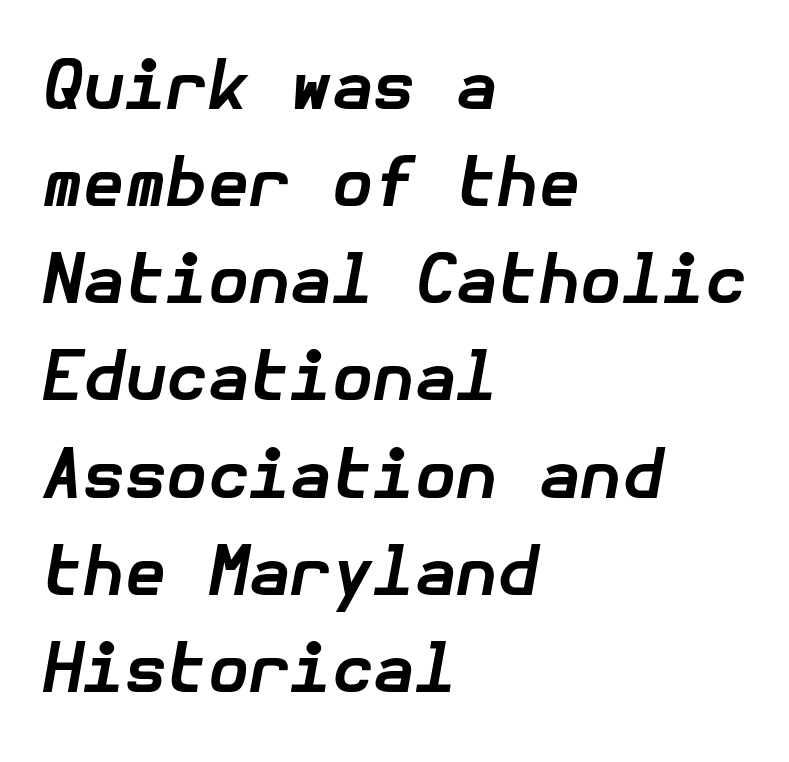
The typesetting leans heavy: a genuine bold. Posture: slanted. Standard letterfit; no display-style spreading of the glyphs. A normal amount of white space separates one row of letters from the next. Typeset ragged right — the left edge is the straight one. Rule under the text: the space is simply empty.
